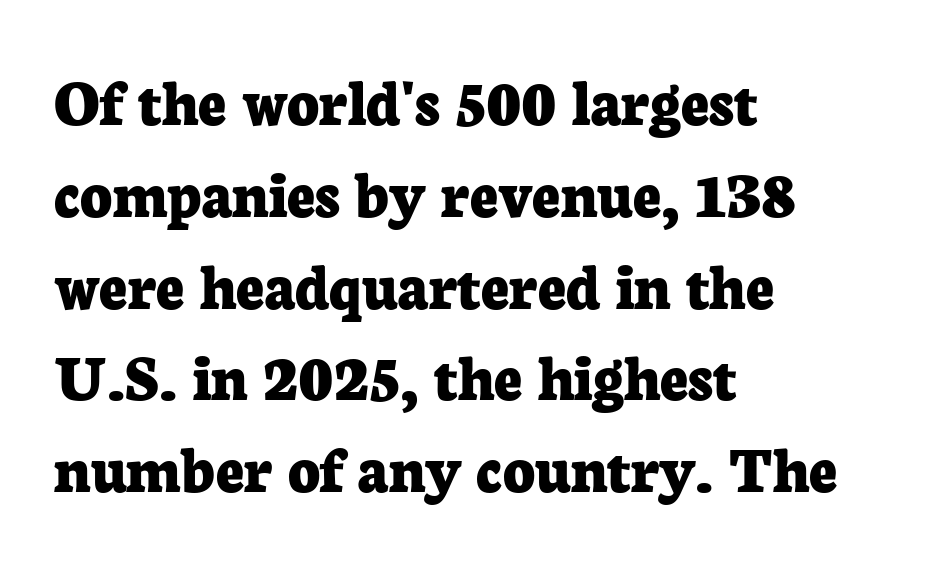
Q: Is the text bold? A: Yes.
Q: Is the text italic (slanted)? A: No, it is upright.
Q: Is the typeface a serif or a sans-serif typeface? A: Serif.
Q: Is the text underlined? A: No.
Q: How is the paragraph aligned? A: Left-aligned.
Q: Is the spacing between letters normal or unusually wide? A: Normal.
Q: Is the spacing between lines tight, normal or loose? A: Normal.
Q: Width (condensed, normal, or wide)? A: Normal.
Q: Stroke contrast? A: Low.
Q: x-height? A: Medium.
Q: Monospaced? A: No.
